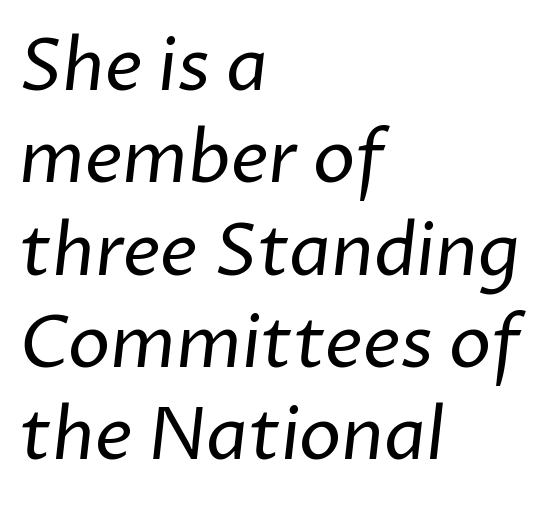
{"serif": "no", "bold": "no", "weight": "regular", "width": "normal", "stroke_contrast": "low", "x_height": "medium", "monospaced": "no", "underline": "no", "align": "left", "line_spacing": "normal", "line_spacing_ratio": 1.3, "letter_spacing": "normal", "letter_spacing_em": 0.0, "glyph_px": 71}
